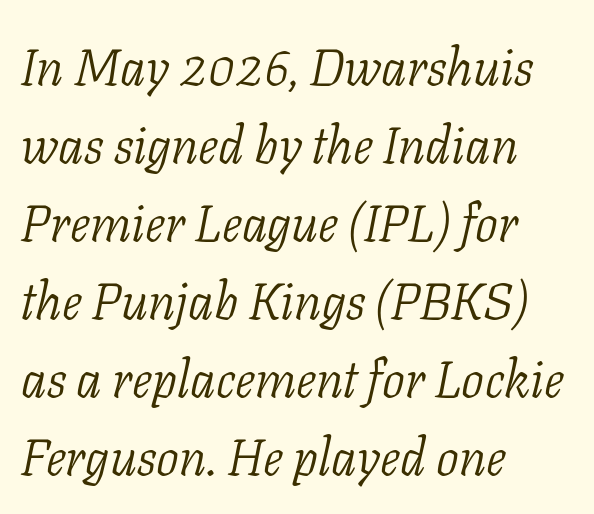
{"serif": "yes", "italic": "yes", "lean": "right", "slant_degrees": 11, "bold": "no", "weight": "light", "width": "normal", "stroke_contrast": "low", "x_height": "medium", "monospaced": "no", "underline": "no", "align": "left", "line_spacing": "normal", "line_spacing_ratio": 1.53, "letter_spacing": "normal", "letter_spacing_em": 0.0, "glyph_px": 51}
